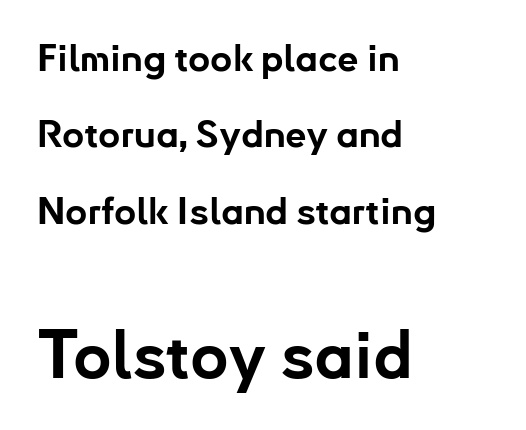
{"serif": "no", "italic": "no", "bold": "yes", "weight": "bold", "width": "normal", "stroke_contrast": "low", "x_height": "small", "monospaced": "no", "underline": "no", "align": "left", "line_spacing": "loose", "line_spacing_ratio": 2.01, "letter_spacing": "normal", "letter_spacing_em": 0.0, "larger_block": "second", "size_ratio": 1.74, "glyph_px": 66}
